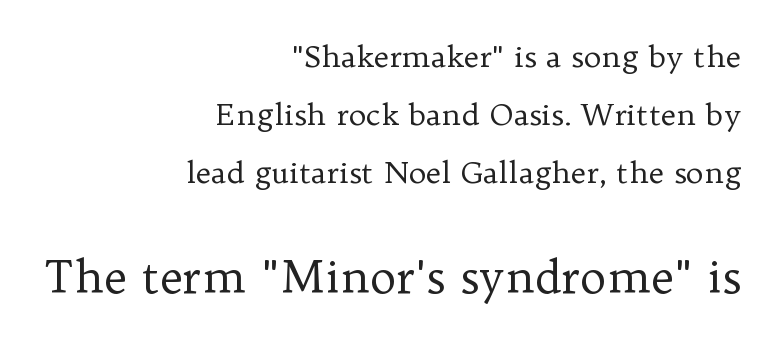
This is the regular roman posture of the typeface. Look at the tracking — it's just the regular setting, nothing added. The space beneath each line is pristine and unruled. The paragraph shown leans on its right margin.
